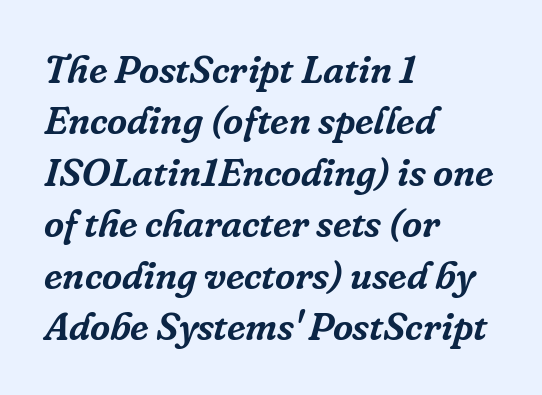
Stroke terminals: seriffed. The letters advance in unequal steps, a hallmark of proportional type. Rule under the text: the space is simply empty. Quick note: italic. These lines sit exactly where default settings would place them. One-word summary of the alignment: left.
